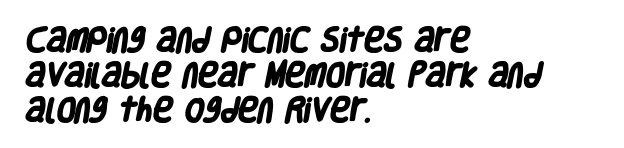
{"bold": "yes", "underline": "no", "align": "left", "line_spacing": "normal", "line_spacing_ratio": 1.29, "letter_spacing": "normal", "letter_spacing_em": 0.0, "glyph_px": 27}
